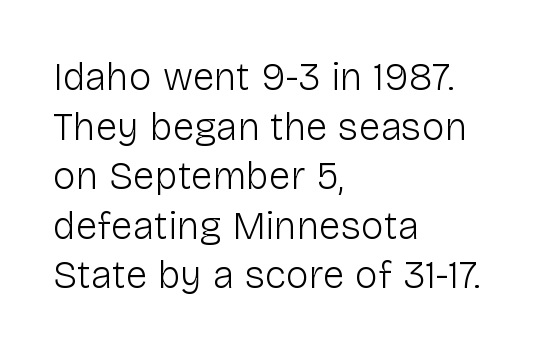
Typeset ragged right — the left edge is the straight one. Each row of text sits above clean, open space. The weight tops out at a normal text grade. Nobody touched the tracking dial on this one. This sample keeps an unexceptional amount of space between lines.
